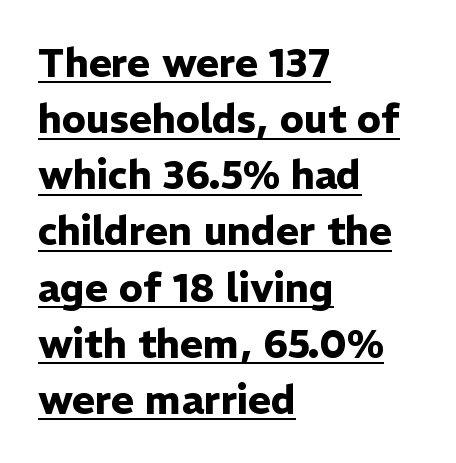
The image shows 39 px heavy sans-serif type, upright; set left-aligned, normal line spacing (1.44x), normal letter spacing, underlined; low stroke contrast and a medium x-height.
